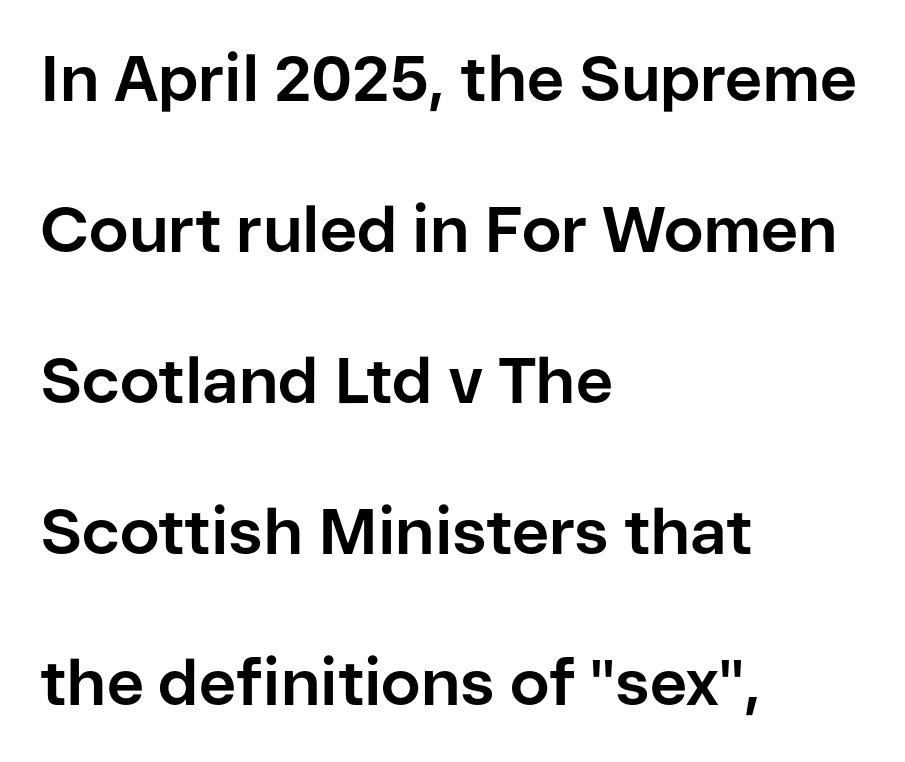
The image shows 64 px bold sans-serif type, upright; set left-aligned, loose line spacing (2.36x), normal letter spacing, not underlined; low stroke contrast and a medium x-height.
